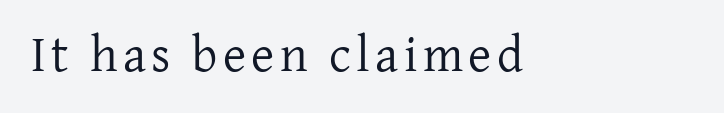
Q: Is the text bold? A: No.
Q: Is the text italic (slanted)? A: No, it is upright.
Q: Is the typeface a serif or a sans-serif typeface? A: Serif.
Q: Is the text underlined? A: No.
Q: How is the paragraph aligned? A: Left-aligned.
Q: Width (condensed, normal, or wide)? A: Normal.
Q: Stroke contrast? A: Low.
Q: x-height? A: Medium.
Q: Monospaced? A: No.
